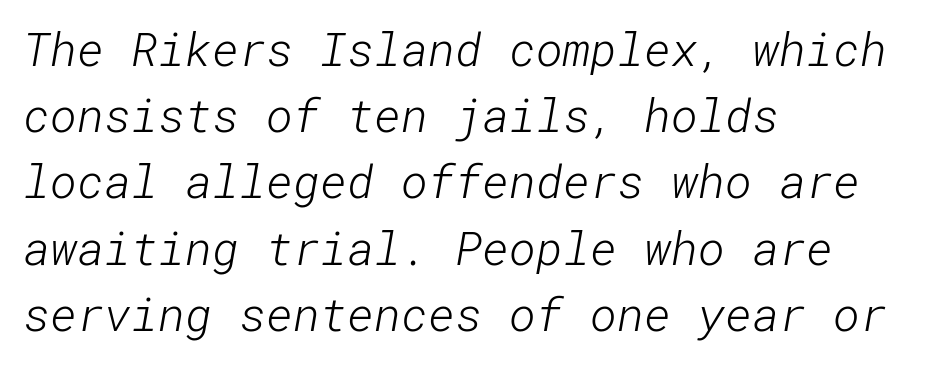
The image shows 46 px light sans-serif type; set left-aligned, normal line spacing (1.44x), normal letter spacing, not underlined; low stroke contrast and a medium x-height.
